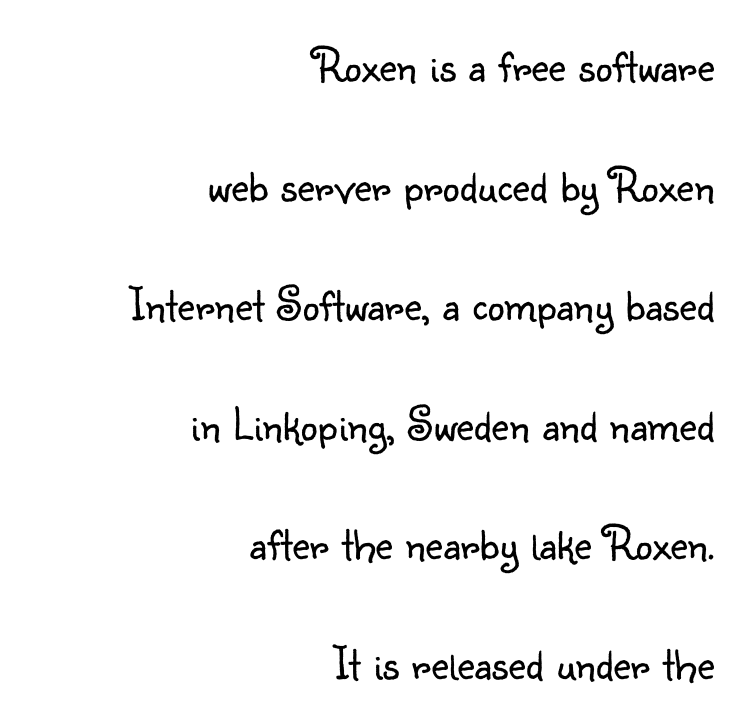
Decoration check: the copy has no underline. The tracking reads as untouched default to a designer's eye. This is the regular roman posture of the typeface. I'd call this a sans setting — the letters go barefoot.
